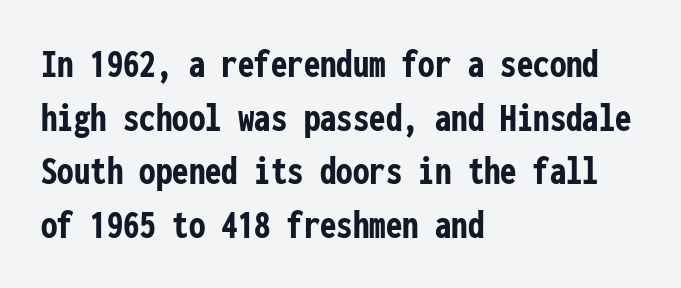
What's the leading like? Ordinary, nothing unusual. No extra tracking has been applied to these lines. A typesetter would call this monospace, since all characters share one set width. Strokes here are thick enough to call this a true bold. Glance below the letters and you will spot only blank space.
